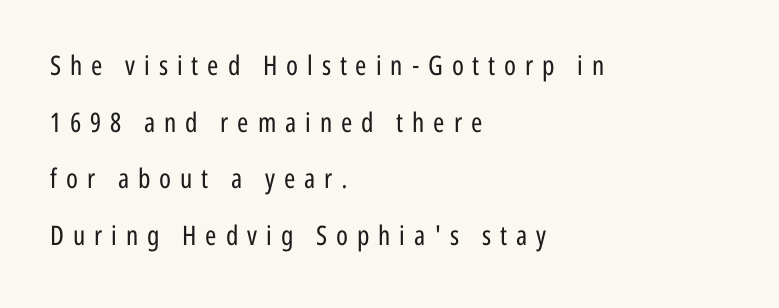
Q: Is the text bold? A: No.
Q: Is the text italic (slanted)? A: No, it is upright.
Q: Is the text underlined? A: No.
Q: How is the paragraph aligned? A: Left-aligned.
Q: Is the spacing between letters normal or unusually wide? A: Unusually wide.
Q: Is the spacing between lines tight, normal or loose? A: Loose.
